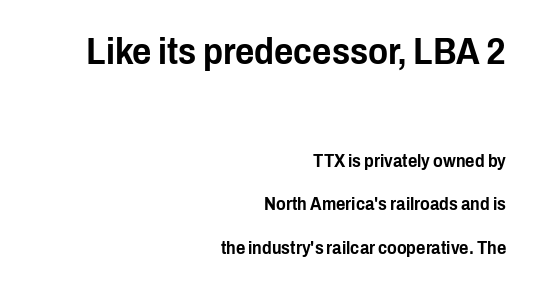
Q: Is the text italic (slanted)? A: No, it is upright.
Q: Is the typeface a serif or a sans-serif typeface? A: Sans-serif.
Q: Is the text underlined? A: No.
Q: How is the paragraph aligned? A: Right-aligned.
Q: Is the spacing between letters normal or unusually wide? A: Normal.
Q: Is the spacing between lines tight, normal or loose? A: Loose.
Q: Which block of text is set in a larger size, the first (top) or the second (bottom)? A: The first (top) one.
Q: Width (condensed, normal, or wide)? A: Condensed.
Q: Stroke contrast? A: Low.
Q: x-height? A: Medium.
Q: Monospaced? A: No.
